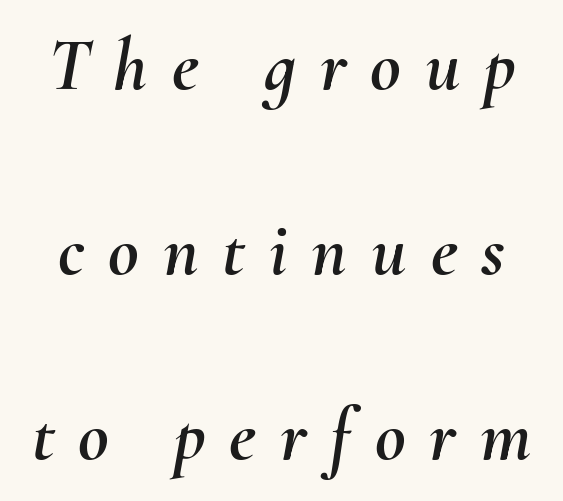
{"italic": "yes", "lean": "right", "slant_degrees": 10, "width": "normal", "stroke_contrast": "medium", "x_height": "small", "monospaced": "no", "underline": "no", "line_spacing": "loose", "line_spacing_ratio": 2.47, "letter_spacing": "wide", "letter_spacing_em": 0.32, "glyph_px": 75}
